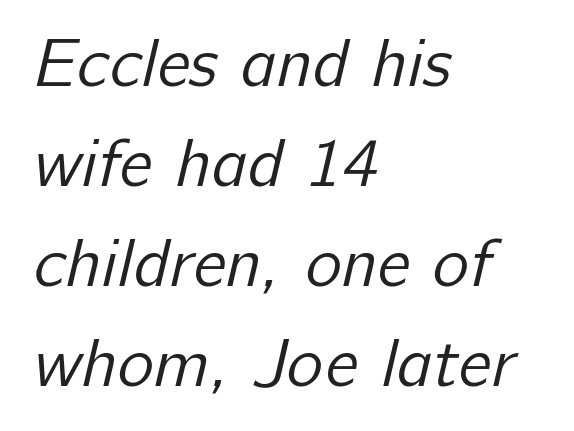
{"serif": "no", "bold": "no", "weight": "regular", "width": "normal", "stroke_contrast": "low", "x_height": "medium", "monospaced": "no", "underline": "no", "align": "left", "line_spacing": "normal", "line_spacing_ratio": 1.45, "letter_spacing": "normal", "letter_spacing_em": 0.0, "glyph_px": 69}
